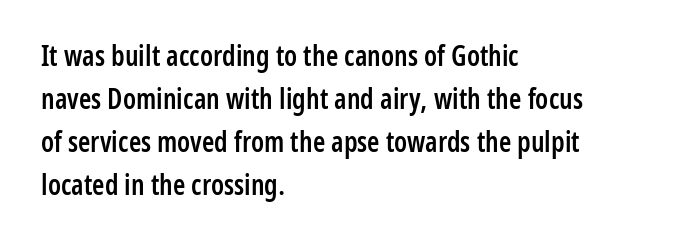
{"serif": "no", "italic": "no", "bold": "semi", "weight": "semibold", "width": "condensed", "stroke_contrast": "low", "x_height": "medium", "monospaced": "no", "underline": "no", "align": "left", "line_spacing": "normal", "line_spacing_ratio": 1.54, "letter_spacing": "normal", "letter_spacing_em": 0.0, "glyph_px": 28}
